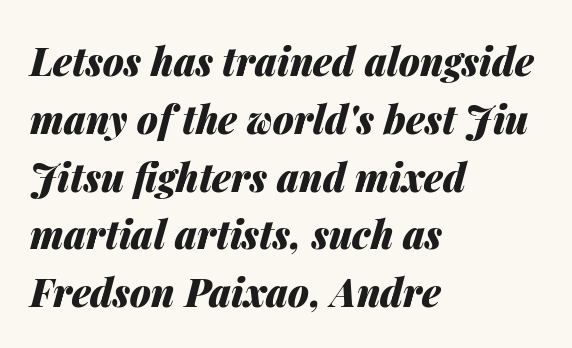
Q: Is the text bold? A: Yes.
Q: Is the text italic (slanted)? A: Yes, it leans right by about 14 degrees.
Q: Is the text underlined? A: No.
Q: How is the paragraph aligned? A: Left-aligned.
Q: Is the spacing between letters normal or unusually wide? A: Normal.
Q: Is the spacing between lines tight, normal or loose? A: Normal.
Q: Width (condensed, normal, or wide)? A: Normal.
Q: Stroke contrast? A: Medium.
Q: x-height? A: Medium.
Q: Monospaced? A: No.
